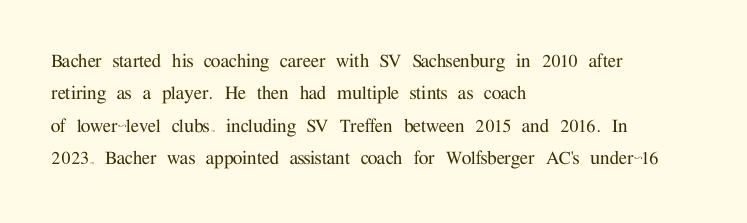
The image shows 22 px text type, upright; set left-aligned, normal line spacing (1.47x), normal letter spacing, not underlined.
